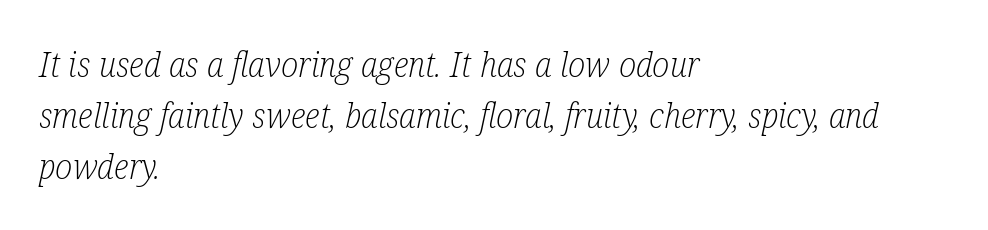
This block has exactly the height ordinary leading produces. Observe the lean: these are italic letterforms. Is this a sans? No — the strokes have serifs. Proportional: the letters do not fall into vertical columns. Underlining? Definitely not there.
